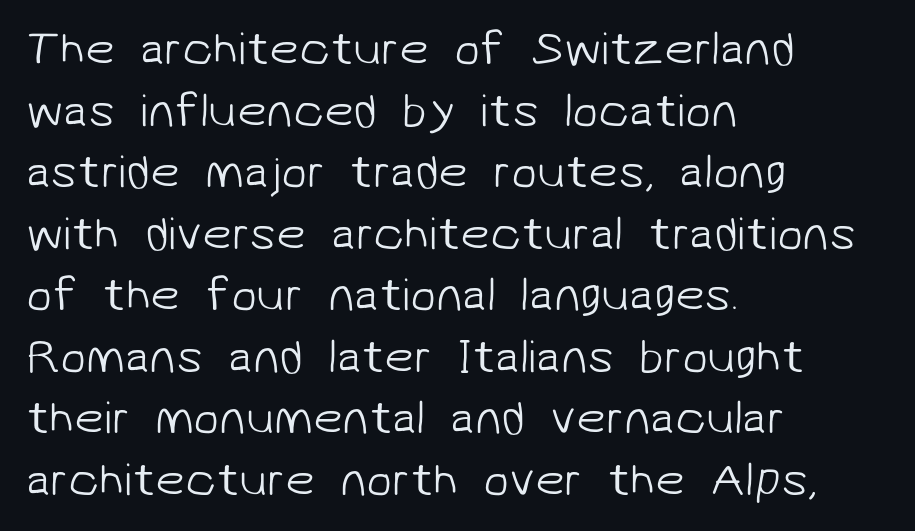
{"serif": "no", "bold": "no", "weight": "light", "width": "normal", "stroke_contrast": "low", "x_height": "medium", "monospaced": "no", "underline": "no", "align": "left", "line_spacing": "normal", "line_spacing_ratio": 1.31, "letter_spacing": "normal", "letter_spacing_em": 0.0, "glyph_px": 47}
